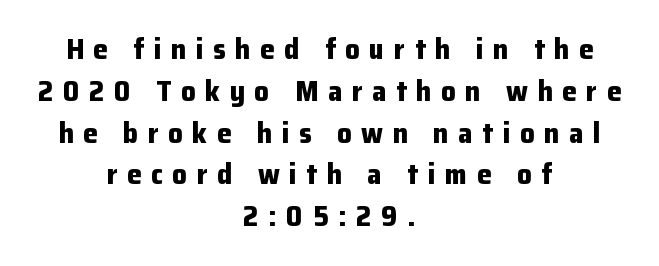
{"serif": "no", "italic": "no", "bold": "yes", "weight": "bold", "width": "normal", "stroke_contrast": "low", "x_height": "medium", "monospaced": "no", "underline": "no", "align": "center", "line_spacing": "normal", "line_spacing_ratio": 1.44, "letter_spacing": "wide", "letter_spacing_em": 0.33, "glyph_px": 29}
